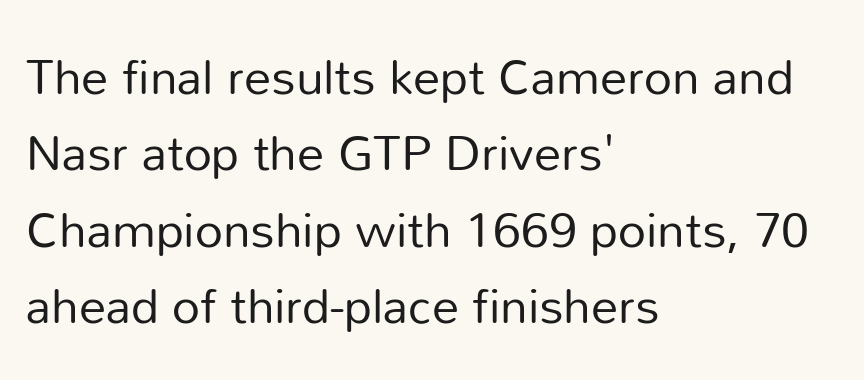
{"serif": "no", "italic": "no", "bold": "no", "weight": "regular", "width": "normal", "stroke_contrast": "low", "x_height": "medium", "monospaced": "no", "underline": "no", "align": "left", "line_spacing": "normal", "line_spacing_ratio": 1.56, "letter_spacing": "normal", "letter_spacing_em": 0.0, "glyph_px": 49}
